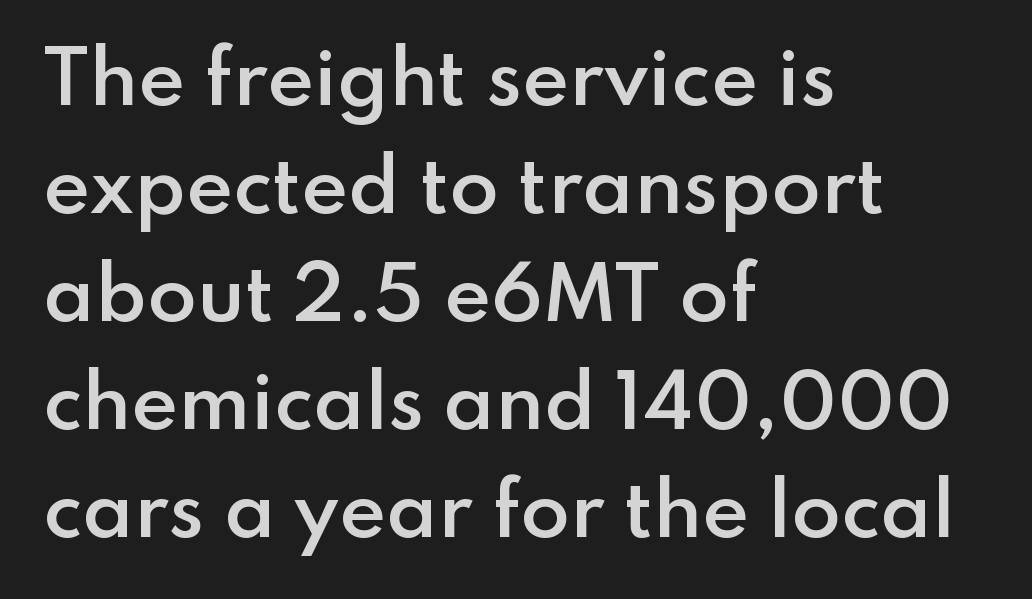
Interline gaps are of average width in this sample. Check where the strokes stop: nothing finishes them off — pure sans. The rendering uses natural spacing where letterforms have individual widths. Words float on clear page, feet unadorned. These lines are set flush left with a ragged right edge. This is the in-between weight designers call semibold or demi.
